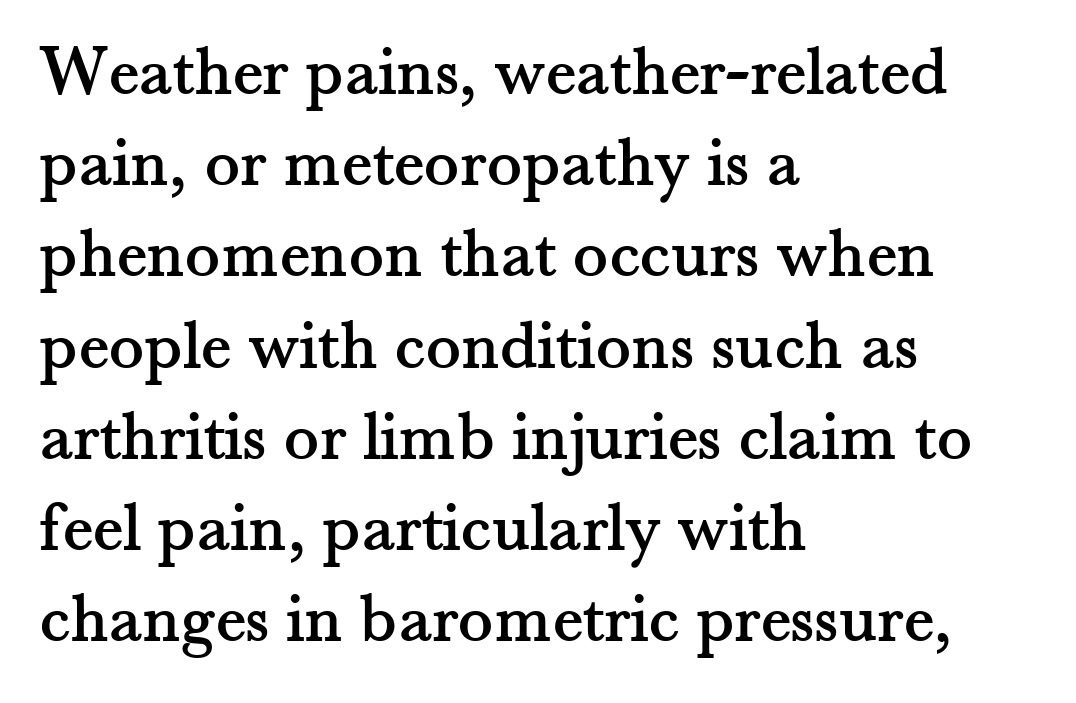
The image shows 73 px serif type, upright; set left-aligned, normal line spacing (1.25x), normal letter spacing, not underlined; medium stroke contrast and a small x-height.
